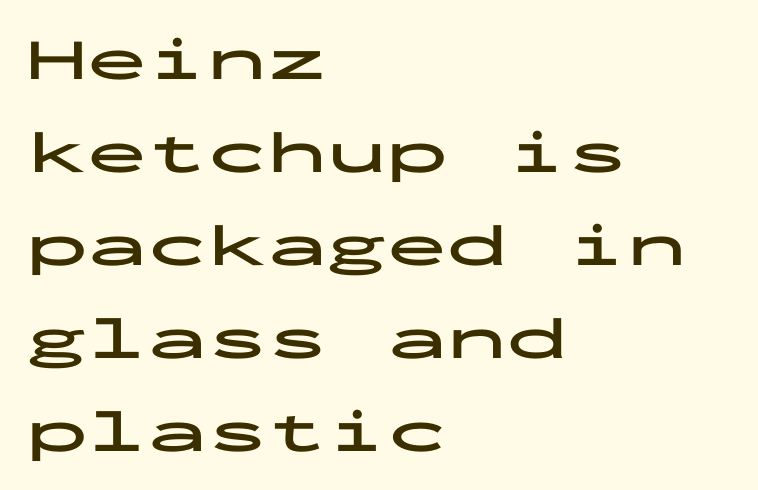
The image shows 60 px bold, wide sans-serif type, upright, monospaced; set left-aligned, normal line spacing (1.55x), normal letter spacing, not underlined; low stroke contrast and a medium x-height.
